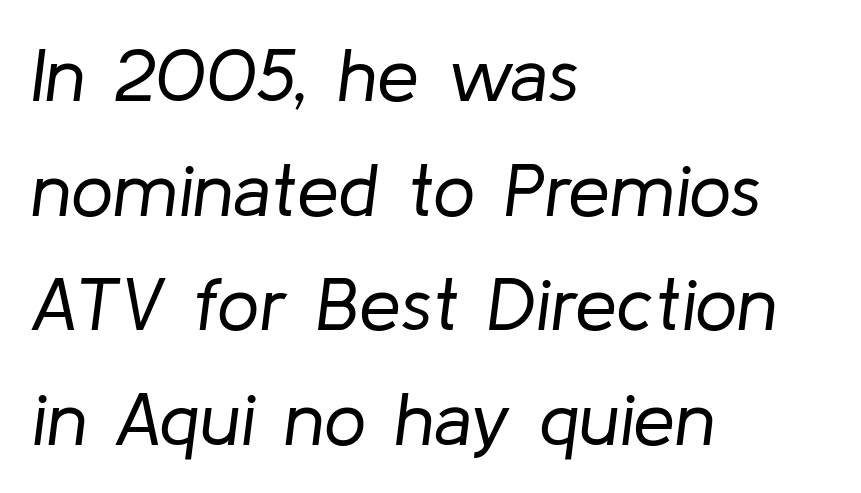
{"italic": "yes", "lean": "right", "slant_degrees": 8, "bold": "no", "weight": "regular", "width": "normal", "stroke_contrast": "low", "x_height": "medium", "monospaced": "no", "underline": "no", "align": "left", "line_spacing": "normal", "line_spacing_ratio": 1.53, "letter_spacing": "normal", "letter_spacing_em": 0.0, "glyph_px": 75}
